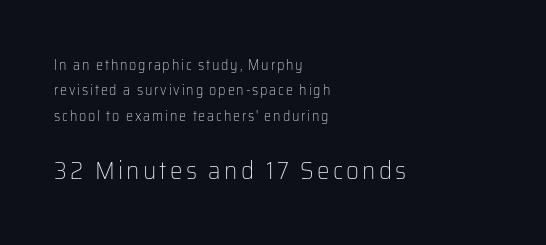
Q: Is the text bold? A: No.
Q: Is the text italic (slanted)? A: No, it is upright.
Q: Is the text underlined? A: No.
Q: How is the paragraph aligned? A: Left-aligned.
Q: Which block of text is set in a larger size, the first (top) or the second (bottom)? A: The second (bottom) one.
